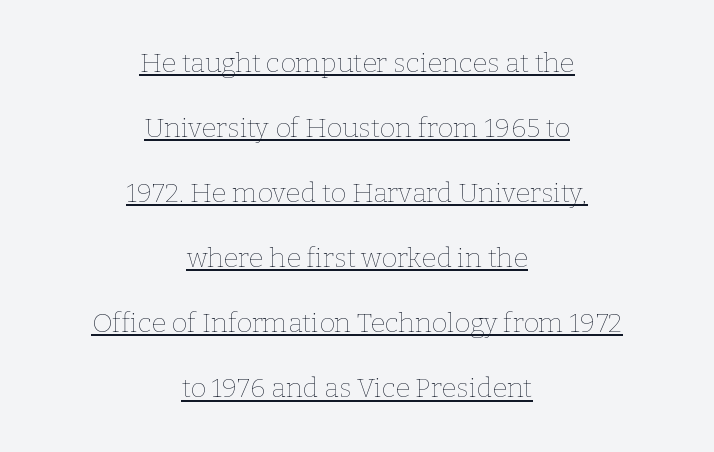
Q: Is the text bold? A: No.
Q: Is the text italic (slanted)? A: No, it is upright.
Q: Is the text underlined? A: Yes.
Q: How is the paragraph aligned? A: Centered.
Q: Is the spacing between letters normal or unusually wide? A: Normal.
Q: Is the spacing between lines tight, normal or loose? A: Loose.
